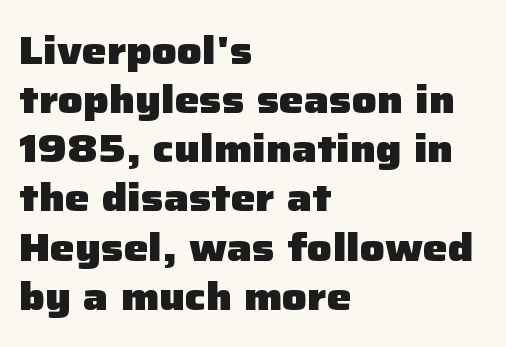
{"serif": "no", "italic": "no", "bold": "yes", "weight": "heavy", "width": "normal", "stroke_contrast": "low", "x_height": "medium", "monospaced": "no", "underline": "no", "align": "left", "line_spacing": "normal", "line_spacing_ratio": 1.26, "letter_spacing": "normal", "letter_spacing_em": 0.0, "glyph_px": 39}
